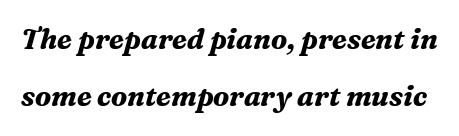
No word sits above an underline. Each new line begins a long way beneath the previous one. The passage shown leans; its letterforms are oblique. Plenty of ink on the page — the face is bold.
